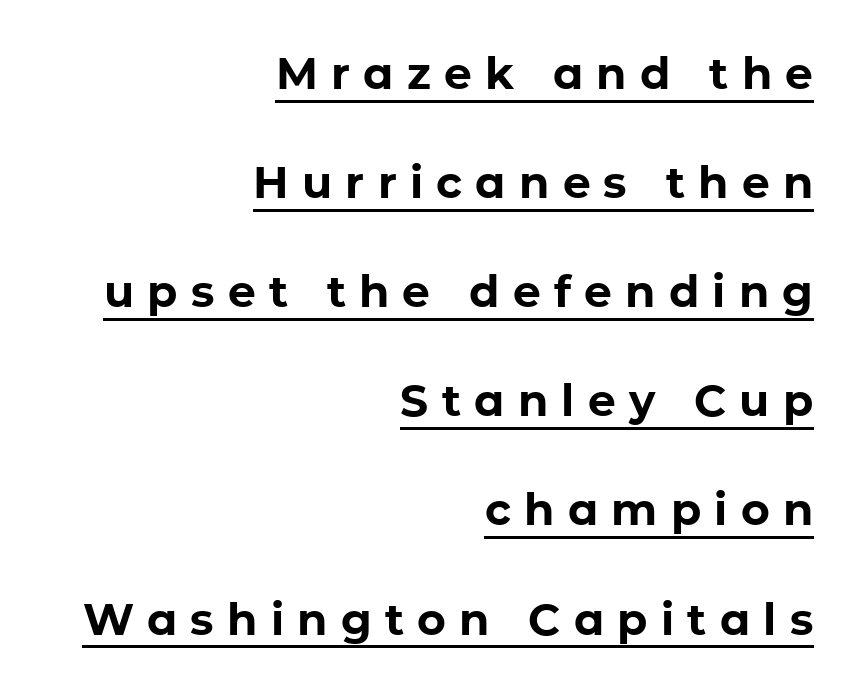
{"serif": "no", "italic": "no", "bold": "yes", "weight": "bold", "width": "normal", "stroke_contrast": "low", "x_height": "medium", "monospaced": "no", "underline": "yes", "align": "right", "line_spacing": "loose", "line_spacing_ratio": 2.48, "letter_spacing": "wide", "letter_spacing_em": 0.3, "glyph_px": 44}
